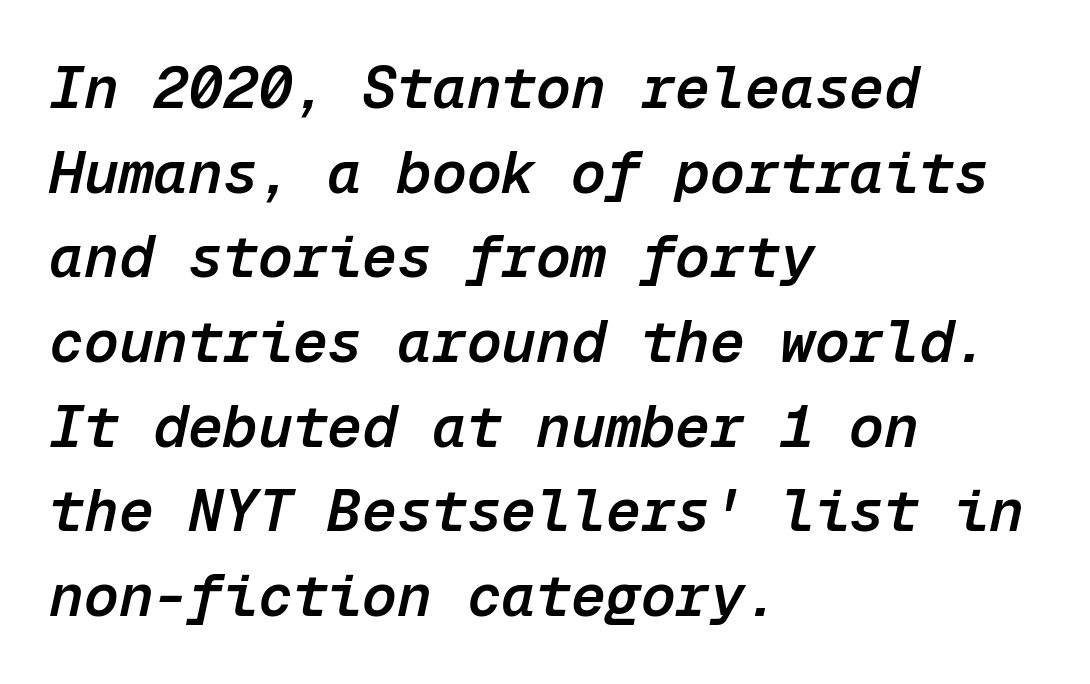
Summary of vertical rhythm: regular, with standard interline spacing. Anything drawn beneath the words? Only blank space. The type is set solid horizontally, with unmodified tracking. Firm but not heavy-handed strokes: this text is semibold.
